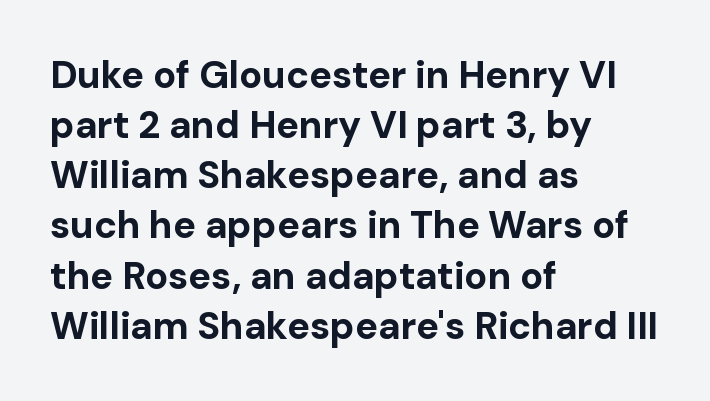
The typesetter chose a ragged-right arrangement here. Notice how descenders clear the ascenders below comfortably — that's standard leading. Rule under the text: the space is simply empty. Heavy-handed strokes throughout: this text is bold. The face used here is rendered with its standard letterfit.
